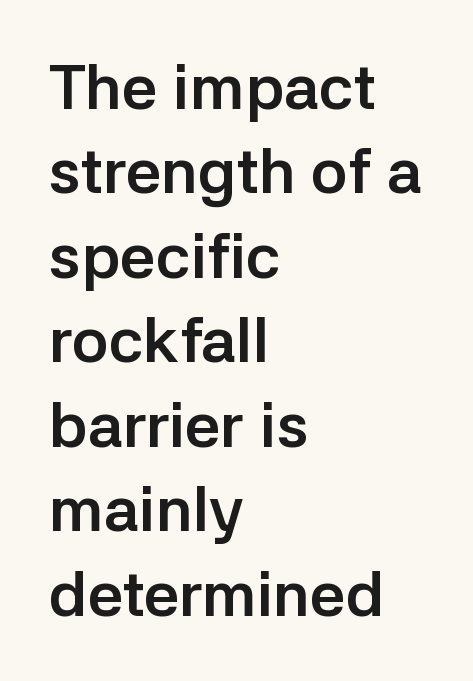
The image shows 63 px semibold sans-serif type, upright; set left-aligned, normal line spacing (1.34x), normal letter spacing, not underlined; low stroke contrast and a medium x-height.
